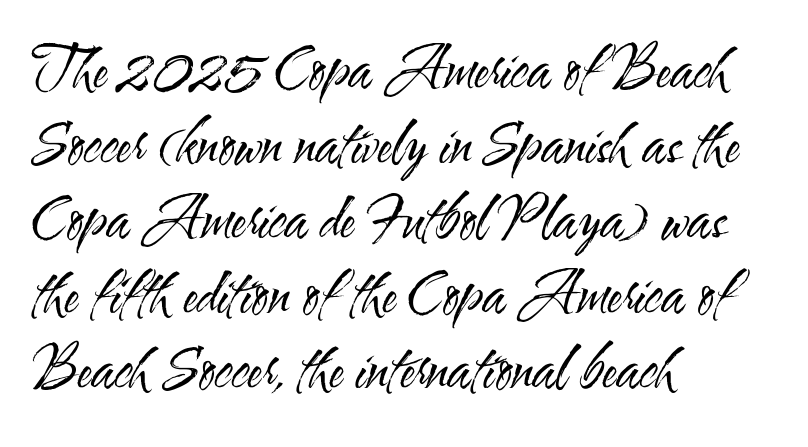
The image shows 56 px regular-weight, condensed sans-serif type; set left-aligned, normal line spacing (1.34x), normal letter spacing, not underlined; medium stroke contrast and a small x-height.
